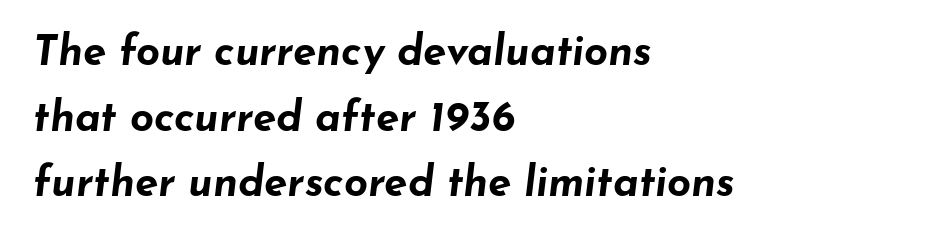
The image shows 42 px bold, wide type, italic (leaning right); set left-aligned, normal line spacing (1.56x), normal letter spacing, not underlined; low stroke contrast and a small x-height.
